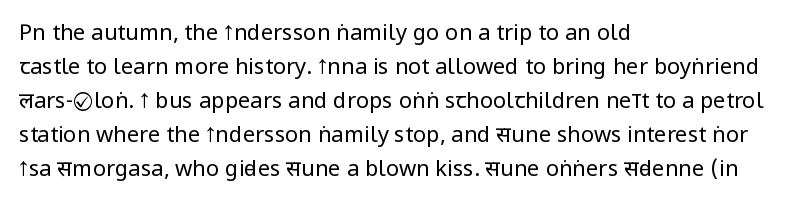
The image shows 22 px text type, upright; set left-aligned, normal line spacing (1.55x), normal letter spacing, not underlined.
